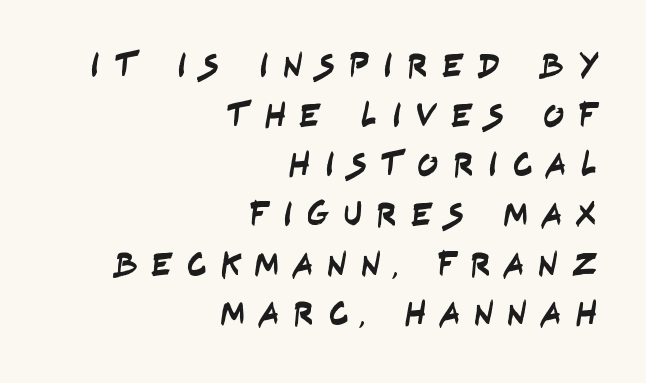
{"serif": "no", "width": "condensed", "stroke_contrast": "low", "x_height": "large", "monospaced": "no", "underline": "no", "align": "right", "line_spacing": "normal", "line_spacing_ratio": 1.42, "letter_spacing": "wide", "letter_spacing_em": 0.39, "glyph_px": 35}
